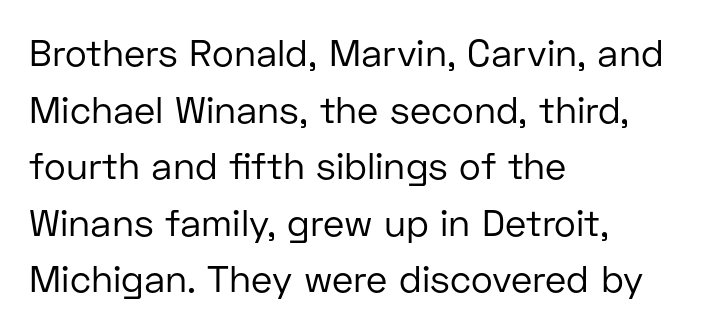
No word sits above an underline. Italic? Not at all — the glyphs are vertical. Note the varied advance widths — an 'i' is clearly narrower than an 'm'. The passage shown is typeset with a sans-serif family. Between one letter and the next there's only the usual sliver of space.
